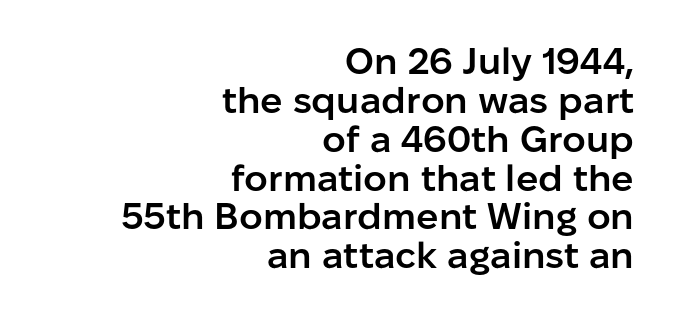
The text block is weighted toward the right margin, trailing off unevenly leftward. Stems and bowls a touch heavier than normal — semibold. Nobody touched the tracking dial on this one. The font family rendered here belongs to the sans-serif group.
